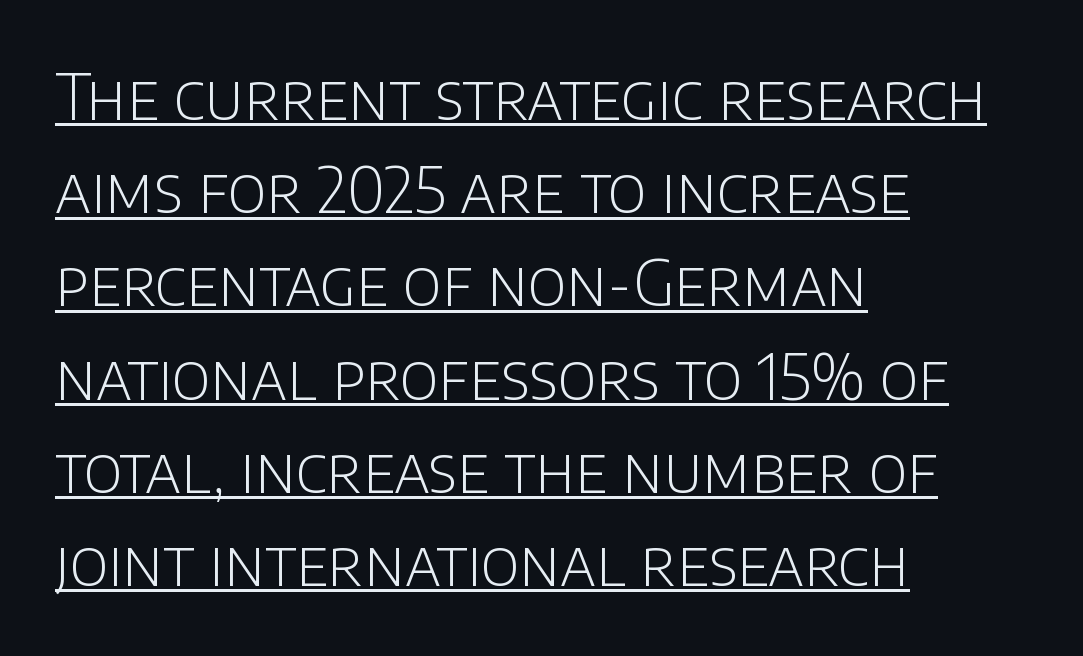
In CSS terms this would be text-align: left. This is underlined copy, the kind a proofreader might mark for attention. In terms of leading, this rendering sits right in the middle. This sample uses plain, unmodified letter spacing.
